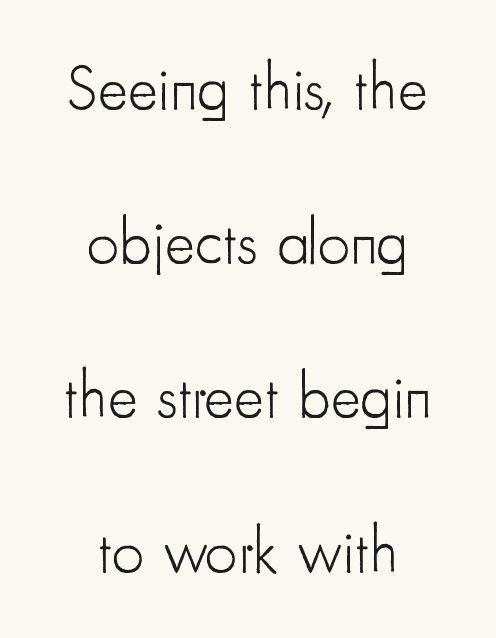
The image shows 64 px light, condensed sans-serif type, upright; set centered, loose line spacing (2.41x), normal letter spacing, not underlined; low stroke contrast and a small x-height.
